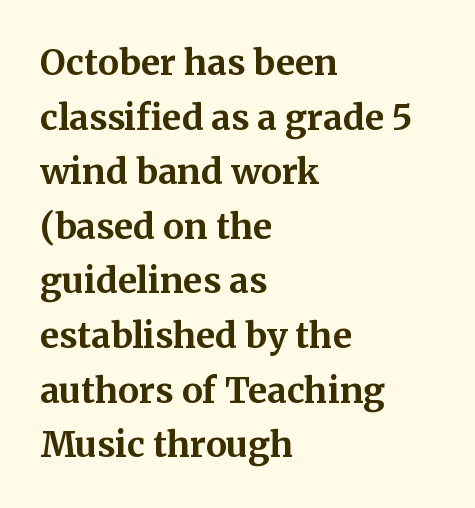
{"serif": "yes", "italic": "no", "bold": "yes", "weight": "bold", "width": "normal", "stroke_contrast": "medium", "x_height": "medium", "monospaced": "no", "underline": "no", "align": "left", "line_spacing": "normal", "line_spacing_ratio": 1.56, "letter_spacing": "normal", "letter_spacing_em": 0.0, "glyph_px": 35}
